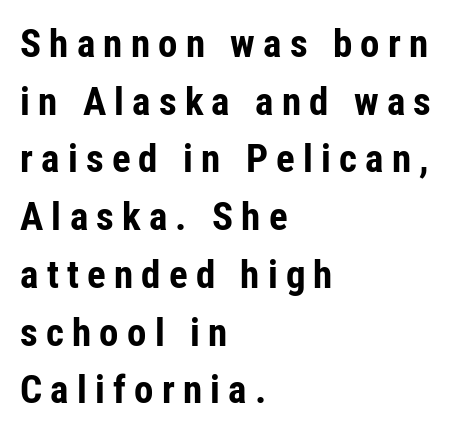
The image shows 39 px bold, condensed sans-serif type, upright; set left-aligned, normal line spacing (1.48x), unusually wide letter spacing (+0.21 em), not underlined; low stroke contrast and a medium x-height.
